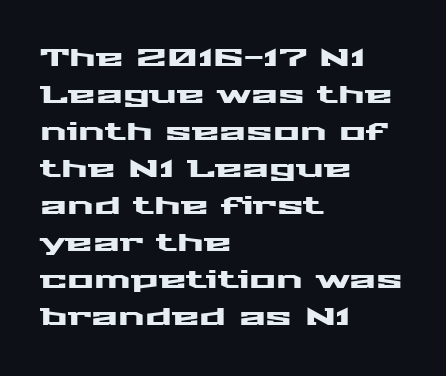
The image shows 25 px text type, upright; set left-aligned, normal line spacing (1.48x), normal letter spacing, not underlined.
